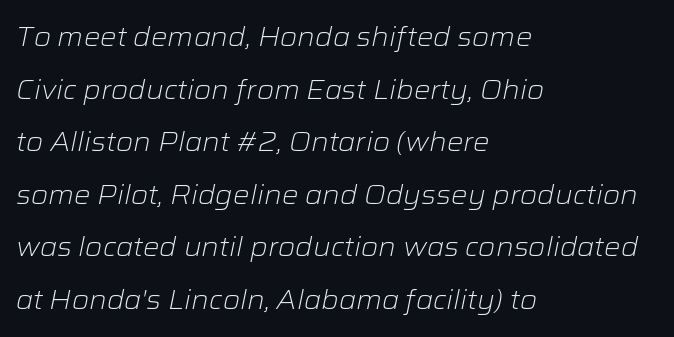
The image shows 26 px text type, italic (leaning right); set left-aligned, loose line spacing (2.02x), normal letter spacing, not underlined.
